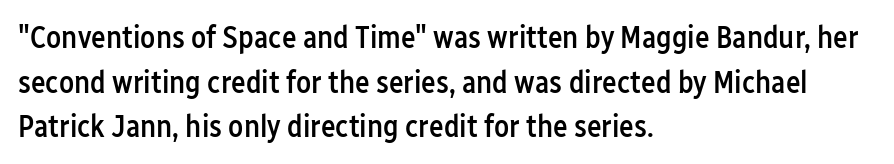
Q: Is the text bold? A: Semi-bold.
Q: Is the text italic (slanted)? A: No, it is upright.
Q: Is the typeface a serif or a sans-serif typeface? A: Sans-serif.
Q: Is the text underlined? A: No.
Q: How is the paragraph aligned? A: Left-aligned.
Q: Is the spacing between letters normal or unusually wide? A: Normal.
Q: Is the spacing between lines tight, normal or loose? A: Normal.
Q: Width (condensed, normal, or wide)? A: Condensed.
Q: Stroke contrast? A: Low.
Q: x-height? A: Medium.
Q: Monospaced? A: No.
